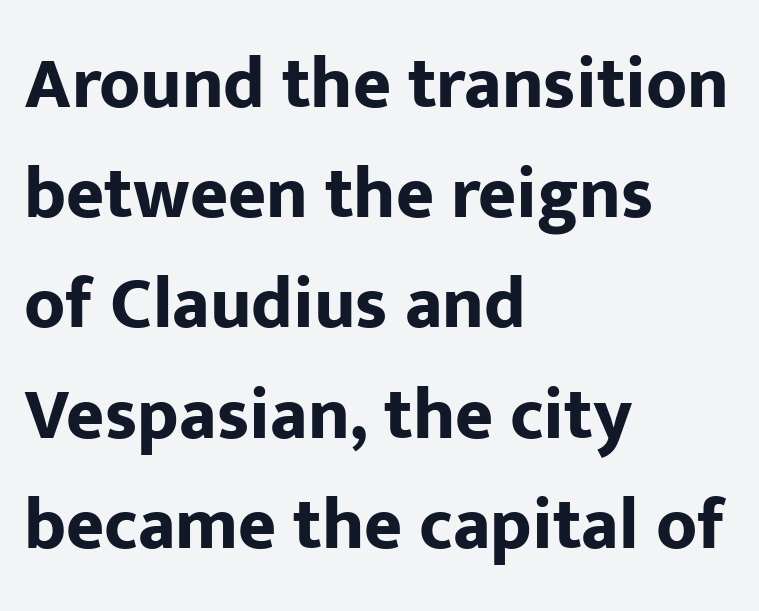
Q: Is the text bold? A: Yes.
Q: Is the text italic (slanted)? A: No, it is upright.
Q: Is the typeface a serif or a sans-serif typeface? A: Sans-serif.
Q: Is the text underlined? A: No.
Q: How is the paragraph aligned? A: Left-aligned.
Q: Is the spacing between letters normal or unusually wide? A: Normal.
Q: Is the spacing between lines tight, normal or loose? A: Normal.
Q: Width (condensed, normal, or wide)? A: Normal.
Q: Stroke contrast? A: Low.
Q: x-height? A: Medium.
Q: Monospaced? A: No.
